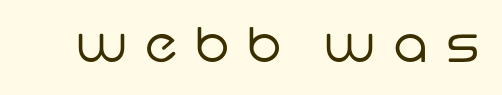
Q: Is the text bold? A: No.
Q: Is the typeface a serif or a sans-serif typeface? A: Sans-serif.
Q: Is the text underlined? A: No.
Q: Is the spacing between letters normal or unusually wide? A: Unusually wide.
Q: Width (condensed, normal, or wide)? A: Normal.
Q: Stroke contrast? A: Low.
Q: x-height? A: Large.
Q: Monospaced? A: No.
